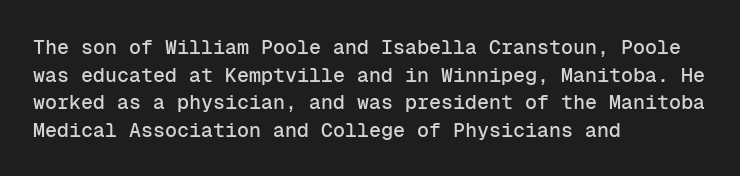
{"italic": "no", "underline": "no", "align": "left", "line_spacing": "normal", "line_spacing_ratio": 1.38, "letter_spacing": "normal", "letter_spacing_em": 0.0, "glyph_px": 20}
